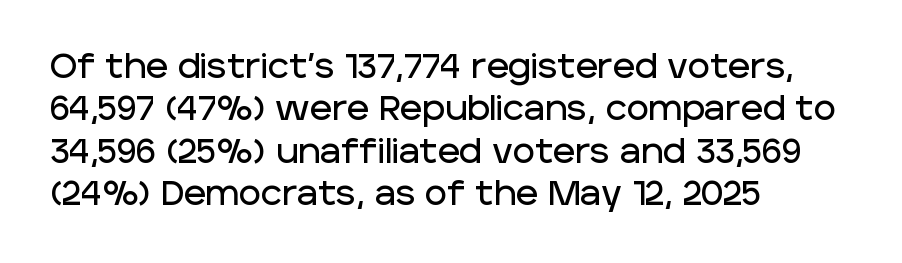
{"serif": "no", "italic": "no", "width": "normal", "stroke_contrast": "low", "x_height": "large", "monospaced": "no", "underline": "no", "align": "left", "line_spacing": "normal", "line_spacing_ratio": 1.25, "letter_spacing": "normal", "letter_spacing_em": 0.0, "glyph_px": 34}
